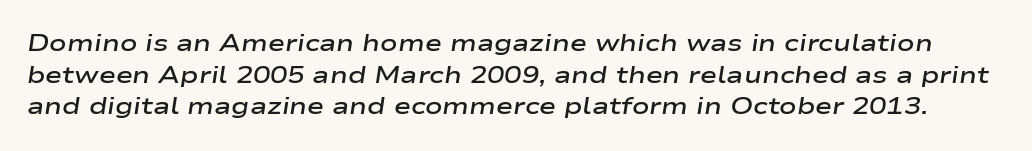
Q: Is the text bold? A: Semi-bold.
Q: Is the text italic (slanted)? A: Yes, it leans right by about 9 degrees.
Q: Is the text underlined? A: No.
Q: Is the spacing between letters normal or unusually wide? A: Normal.
Q: Is the spacing between lines tight, normal or loose? A: Normal.
